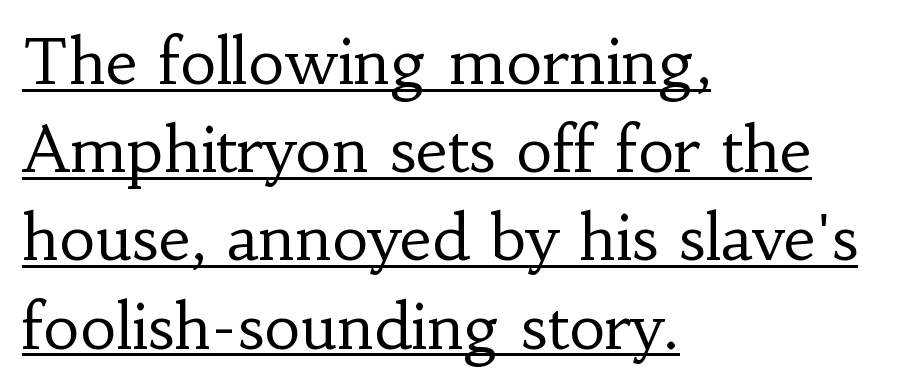
Upright lettering throughout. Unbolded letterforms with no extra heft. No extra tracking has been applied to these lines. In terms of leading, this rendering sits right in the middle. Layout note: lines flush left. In designer terms, the underline attribute is active on this setting.
